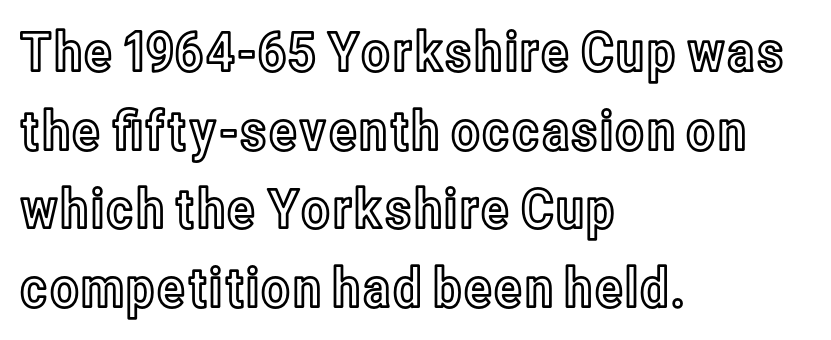
The specimen reads as upright at a glance. The passage shown is typed in a proportional face where columns would drift. The block of text has a typical density, with ordinary space between rows. The gaps between neighbouring characters are ordinary and unremarkable. These lines stack with their left ends in a neat column.
